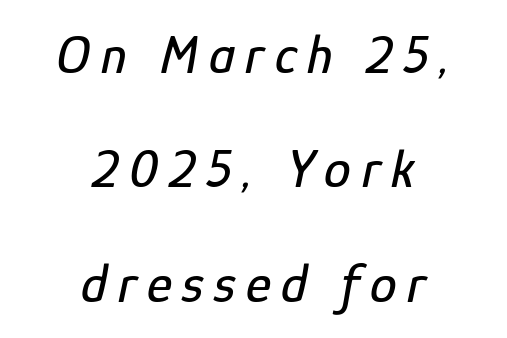
The typesetter chose a symmetrical, centered arrangement here. The rendering applies a slant to the glyphs. The rendering uses natural spacing where letterforms have individual widths. Notice the wide empty band between every row — that's loose leading.
